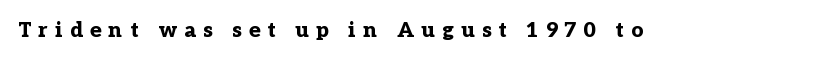
{"italic": "no", "bold": "yes", "underline": "no", "letter_spacing": "wide", "letter_spacing_em": 0.35, "glyph_px": 21}
